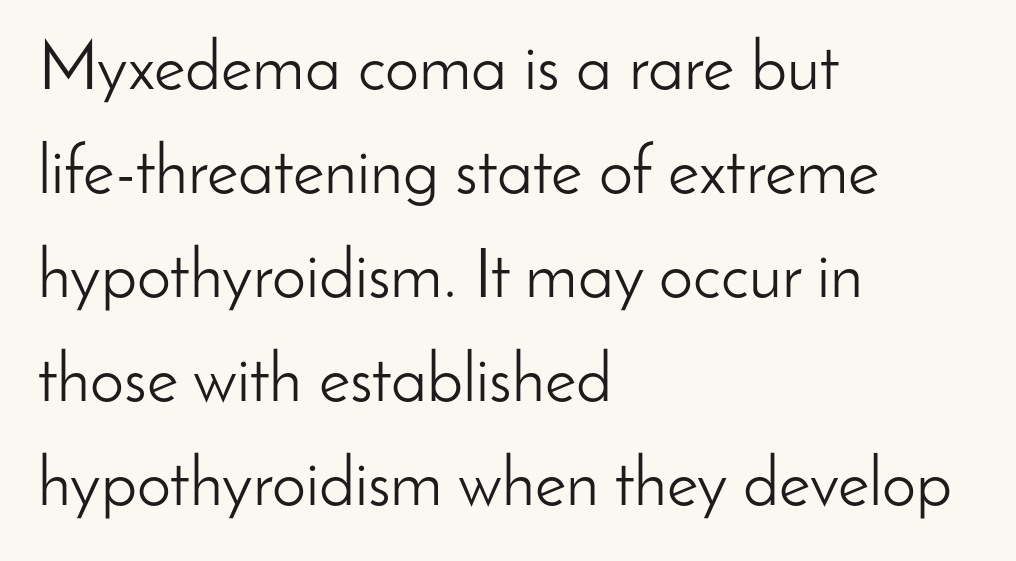
The image shows 68 px light sans-serif type, upright; set left-aligned, normal line spacing (1.53x), normal letter spacing, not underlined; low stroke contrast and a small x-height.
